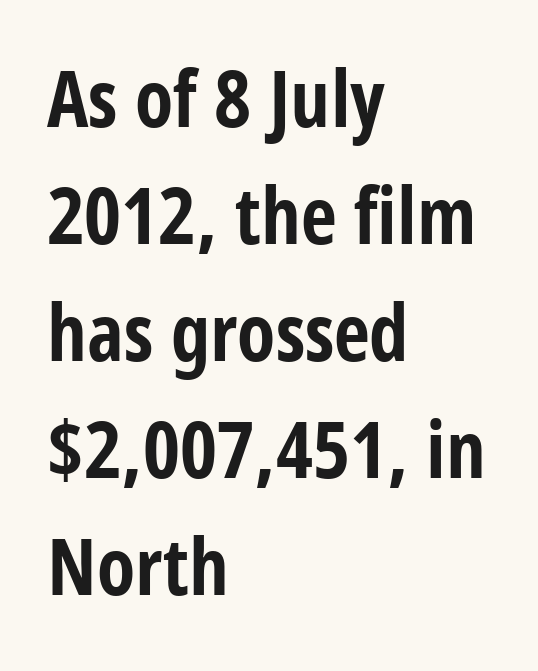
{"serif": "no", "italic": "no", "bold": "yes", "weight": "bold", "width": "condensed", "stroke_contrast": "low", "x_height": "large", "monospaced": "no", "underline": "no", "align": "left", "line_spacing": "normal", "line_spacing_ratio": 1.48, "letter_spacing": "normal", "letter_spacing_em": 0.0, "glyph_px": 79}
